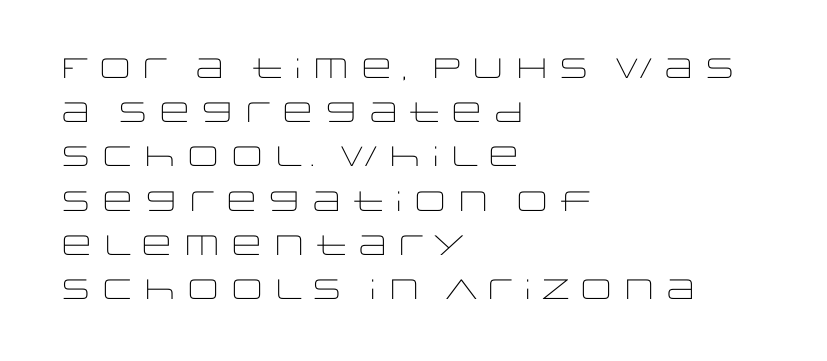
Q: Is the text bold? A: No.
Q: Is the text italic (slanted)? A: No, it is upright.
Q: Is the typeface a serif or a sans-serif typeface? A: Sans-serif.
Q: Is the text underlined? A: No.
Q: How is the paragraph aligned? A: Left-aligned.
Q: Is the spacing between letters normal or unusually wide? A: Normal.
Q: Is the spacing between lines tight, normal or loose? A: Normal.
Q: Width (condensed, normal, or wide)? A: Wide.
Q: Stroke contrast? A: Low.
Q: x-height? A: Large.
Q: Monospaced? A: No.
